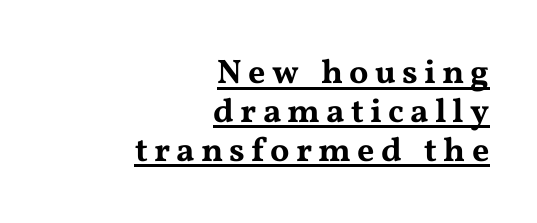
The image shows 34 px wide serif type, upright; set right-aligned, tight line spacing (1.14x), underlined; medium stroke contrast and a medium x-height.
